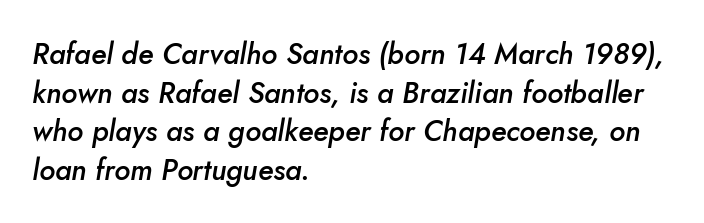
Q: Is the text bold? A: Semi-bold.
Q: Is the text italic (slanted)? A: Yes, it leans right by about 5 degrees.
Q: Is the text underlined? A: No.
Q: How is the paragraph aligned? A: Left-aligned.
Q: Is the spacing between letters normal or unusually wide? A: Normal.
Q: Is the spacing between lines tight, normal or loose? A: Normal.
Q: Width (condensed, normal, or wide)? A: Normal.
Q: Stroke contrast? A: Low.
Q: x-height? A: Small.
Q: Monospaced? A: No.
